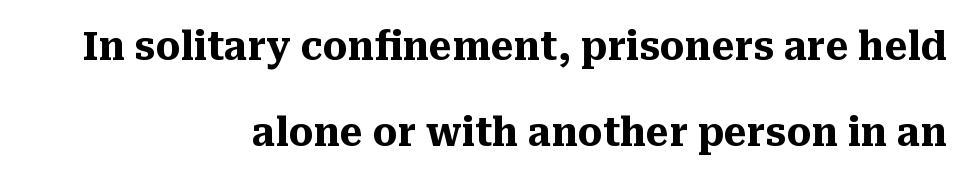
The image shows 39 px heavy serif type, upright; set right-aligned, loose line spacing (2.21x), normal letter spacing, not underlined; medium stroke contrast and a medium x-height.
